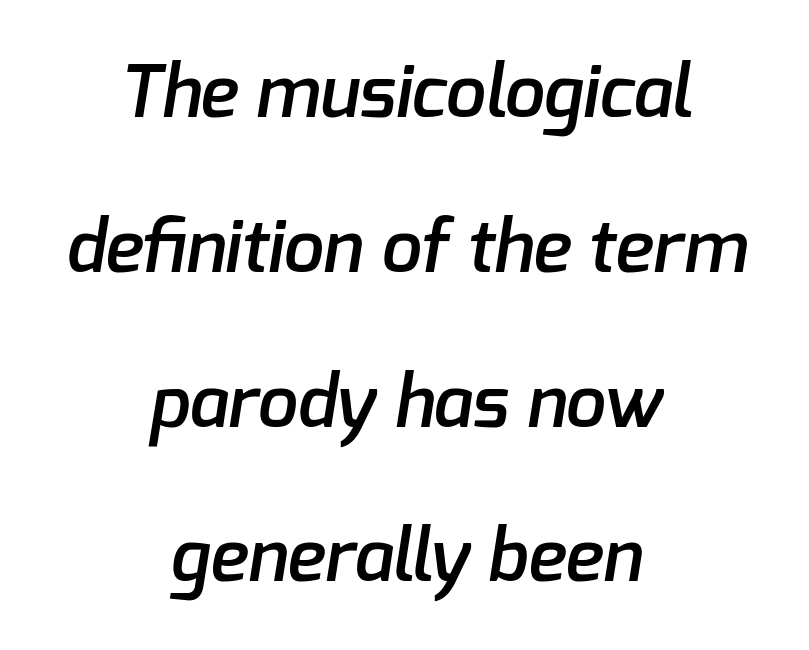
The image shows 72 px semibold sans-serif type; set centered, loose line spacing (2.15x), normal letter spacing, not underlined; low stroke contrast and a medium x-height.
